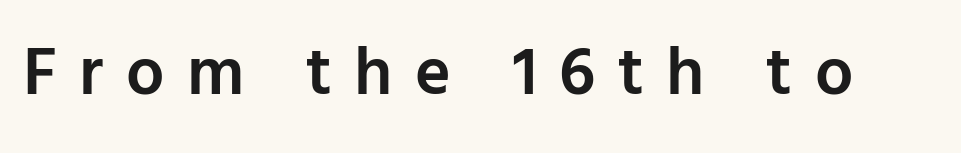
The image shows 68 px semibold sans-serif type, upright; set unusually wide letter spacing (+0.33 em), not underlined; low stroke contrast and a medium x-height.
